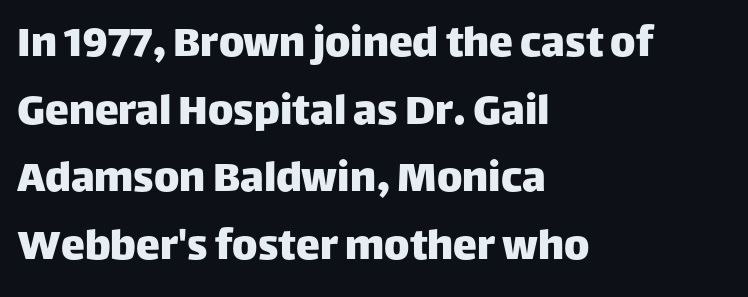
Character widths vary here, with narrow letters taking less room than wide ones. What's the leading like? Ordinary, nothing unusual. Unmarked baselines from the first word to the last. The text block is weighted toward the left margin, trailing off unevenly rightward.
